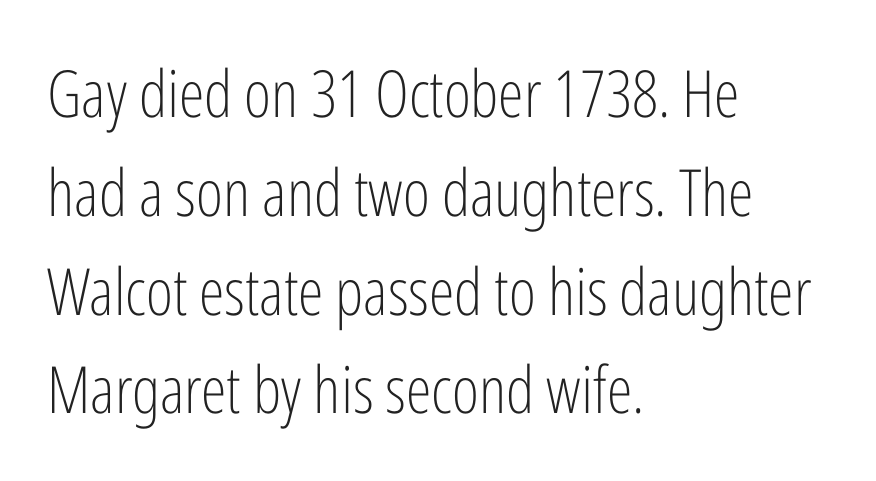
Q: Is the text bold? A: No.
Q: Is the text italic (slanted)? A: No, it is upright.
Q: Is the typeface a serif or a sans-serif typeface? A: Sans-serif.
Q: Is the text underlined? A: No.
Q: How is the paragraph aligned? A: Left-aligned.
Q: Is the spacing between letters normal or unusually wide? A: Normal.
Q: Is the spacing between lines tight, normal or loose? A: Normal.
Q: Width (condensed, normal, or wide)? A: Condensed.
Q: Stroke contrast? A: Low.
Q: x-height? A: Medium.
Q: Monospaced? A: No.
